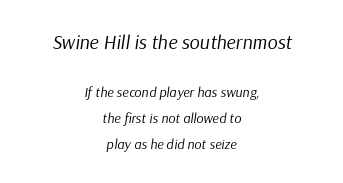
Q: Is the text bold? A: No.
Q: Is the text italic (slanted)? A: Yes, it leans right by about 9 degrees.
Q: Is the text underlined? A: No.
Q: How is the paragraph aligned? A: Centered.
Q: Is the spacing between letters normal or unusually wide? A: Normal.
Q: Which block of text is set in a larger size, the first (top) or the second (bottom)? A: The first (top) one.
